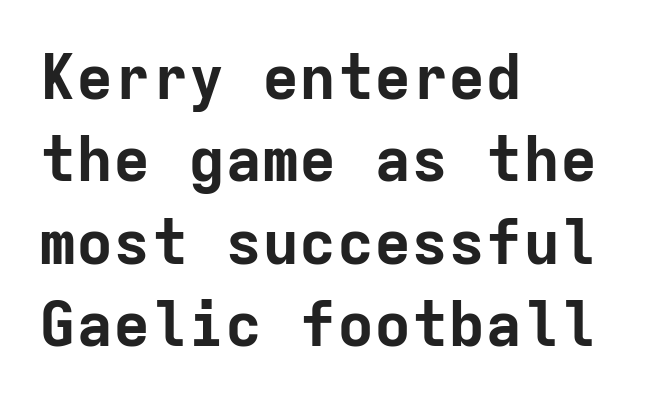
The image shows 62 px bold sans-serif type, upright, monospaced; set left-aligned, normal line spacing (1.33x), normal letter spacing, not underlined; low stroke contrast and a medium x-height.
